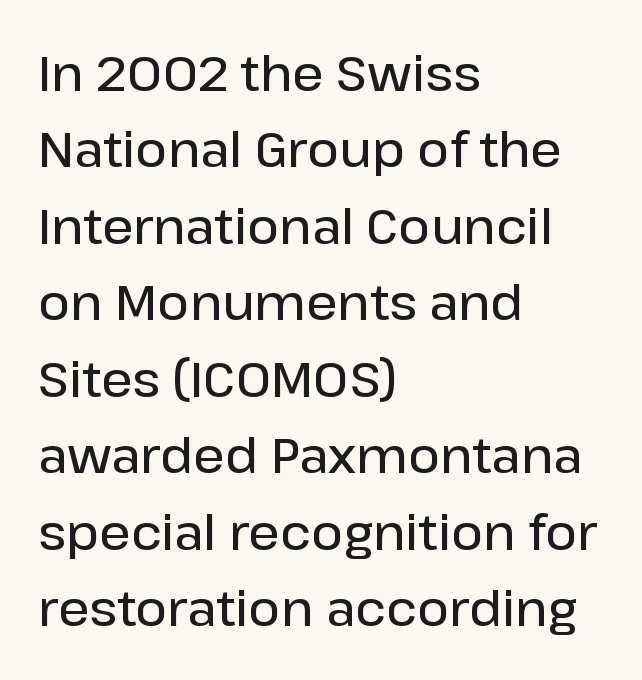
Q: Is the text bold? A: Semi-bold.
Q: Is the text italic (slanted)? A: No, it is upright.
Q: Is the typeface a serif or a sans-serif typeface? A: Sans-serif.
Q: Is the text underlined? A: No.
Q: How is the paragraph aligned? A: Left-aligned.
Q: Is the spacing between letters normal or unusually wide? A: Normal.
Q: Is the spacing between lines tight, normal or loose? A: Normal.
Q: Width (condensed, normal, or wide)? A: Normal.
Q: Stroke contrast? A: Low.
Q: x-height? A: Medium.
Q: Monospaced? A: No.
